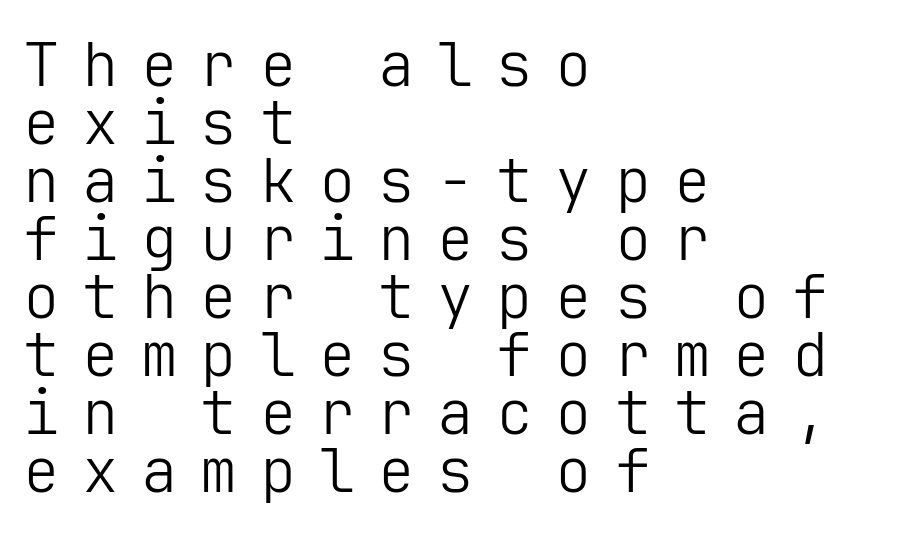
Q: Is the text bold? A: No.
Q: Is the text italic (slanted)? A: No, it is upright.
Q: Is the typeface a serif or a sans-serif typeface? A: Sans-serif.
Q: Is the text underlined? A: No.
Q: How is the paragraph aligned? A: Left-aligned.
Q: Is the spacing between letters normal or unusually wide? A: Unusually wide.
Q: Is the spacing between lines tight, normal or loose? A: Tight.
Q: Width (condensed, normal, or wide)? A: Normal.
Q: Stroke contrast? A: Low.
Q: x-height? A: Medium.
